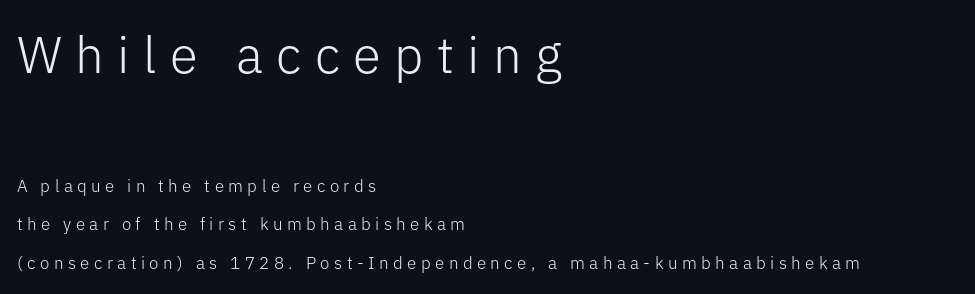
Q: Is the text bold? A: No.
Q: Is the text italic (slanted)? A: No, it is upright.
Q: Is the typeface a serif or a sans-serif typeface? A: Sans-serif.
Q: Is the text underlined? A: No.
Q: How is the paragraph aligned? A: Left-aligned.
Q: Is the spacing between letters normal or unusually wide? A: Unusually wide.
Q: Is the spacing between lines tight, normal or loose? A: Loose.
Q: Which block of text is set in a larger size, the first (top) or the second (bottom)? A: The first (top) one.
Q: Width (condensed, normal, or wide)? A: Normal.
Q: Stroke contrast? A: Low.
Q: x-height? A: Medium.
Q: Monospaced? A: No.
